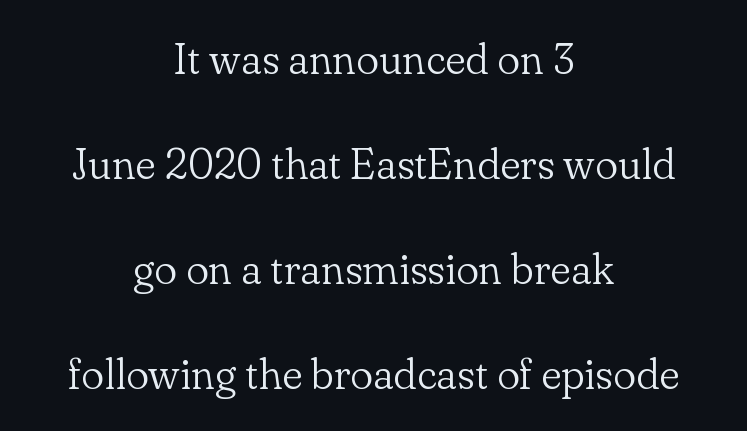
The image shows 43 px light serif type, upright; set centered, loose line spacing (2.44x), normal letter spacing, not underlined; low stroke contrast and a small x-height.
